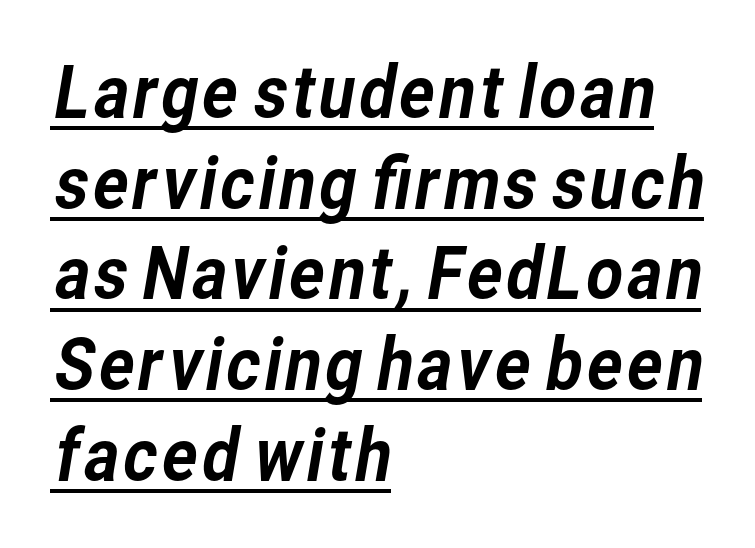
Every word sits above its own underline. The rendering keeps characters at their native spacing. Looks like regular typesetting: each glyph gets only the width it needs. In CSS terms this would be text-align: left. Note: no serifs on the glyphs. Reading down the column, the eye jumps a familiar distance to each next line.
